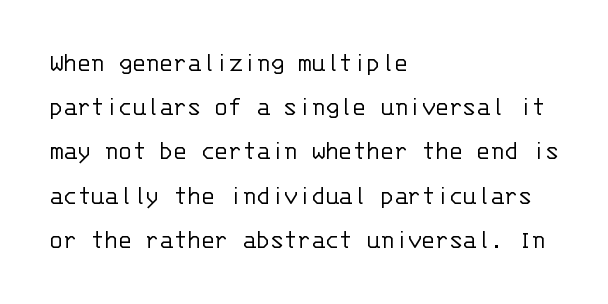
The letters look calm and open, with moderate or lighter stems. Tall strokes in this sample are plumb rather than angled. The rendering uses a moderate line-height, typical for paragraphs. Is the letter spacing exaggerated? No — it looks like the ordinary default. The rag falls on the right side of this text block.
